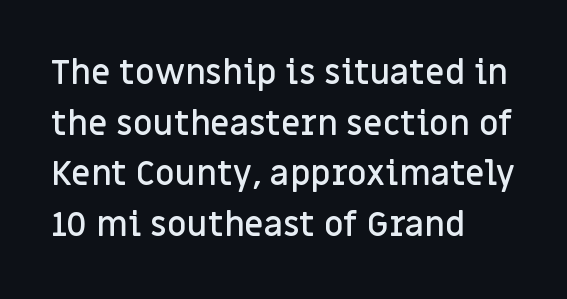
Q: Is the text bold? A: Semi-bold.
Q: Is the text italic (slanted)? A: No, it is upright.
Q: Is the typeface a serif or a sans-serif typeface? A: Sans-serif.
Q: Is the text underlined? A: No.
Q: How is the paragraph aligned? A: Left-aligned.
Q: Is the spacing between letters normal or unusually wide? A: Normal.
Q: Is the spacing between lines tight, normal or loose? A: Normal.
Q: Width (condensed, normal, or wide)? A: Normal.
Q: Stroke contrast? A: Low.
Q: x-height? A: Large.
Q: Monospaced? A: No.
